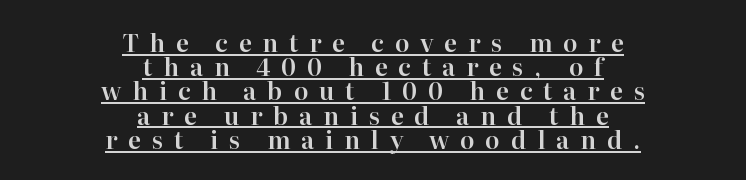
The image shows 24 px text type, upright; set centered, tight line spacing (1.01x), unusually wide letter spacing (+0.45 em), underlined.
